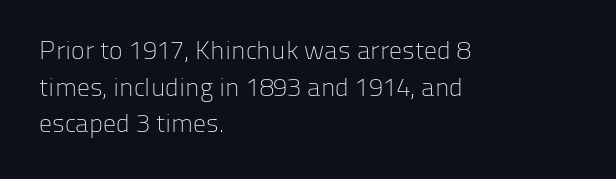
{"italic": "no", "bold": "no", "underline": "no", "align": "left", "line_spacing": "normal", "line_spacing_ratio": 1.41, "letter_spacing": "normal", "letter_spacing_em": 0.0, "glyph_px": 26}
